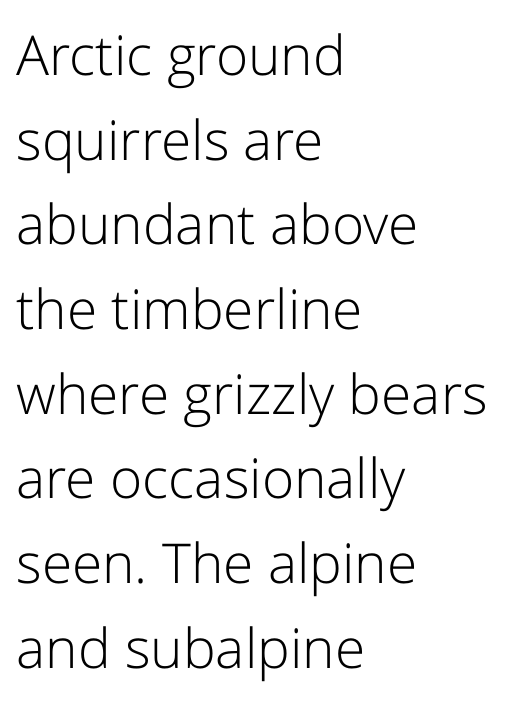
The image shows 55 px light sans-serif type, upright; set left-aligned, normal line spacing (1.54x), normal letter spacing, not underlined; low stroke contrast and a medium x-height.
